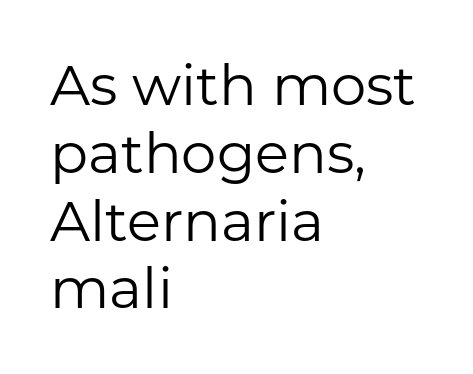
The letters carry no serifs — their stems end cleanly without finishing strokes. Letters rest on an invisible, unmarked baseline. A student would call this left alignment; a typographer would say flush left, rag right. Think standard paragraph weight, or any step lighter than that.
